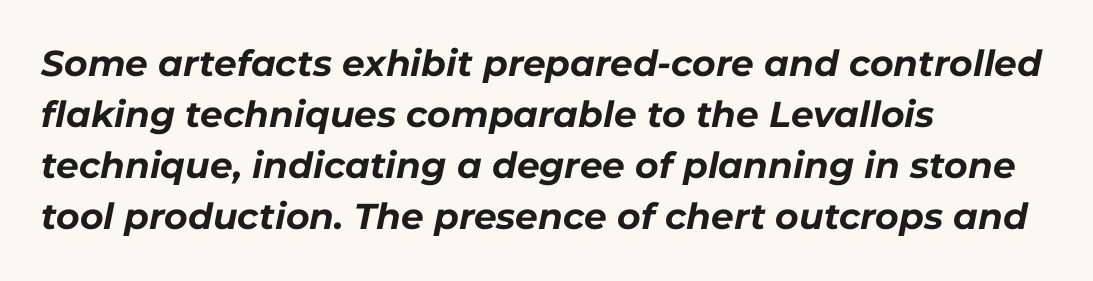
{"italic": "yes", "lean": "right", "slant_degrees": 11, "bold": "yes", "weight": "bold", "width": "normal", "stroke_contrast": "low", "x_height": "medium", "monospaced": "no", "underline": "no", "align": "left", "line_spacing": "normal", "line_spacing_ratio": 1.42, "letter_spacing": "normal", "letter_spacing_em": 0.0, "glyph_px": 36}
